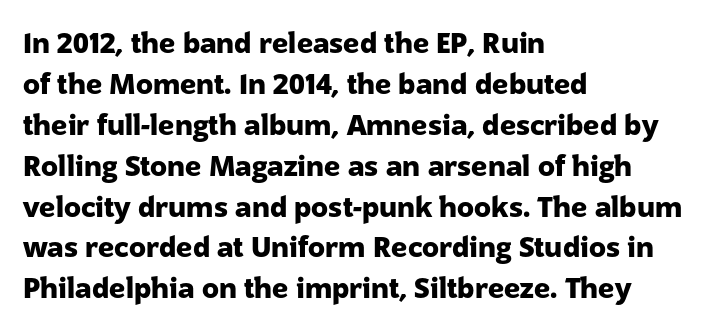
The image shows 28 px heavy sans-serif type, upright; set left-aligned, normal line spacing (1.46x), normal letter spacing, not underlined; low stroke contrast and a medium x-height.
